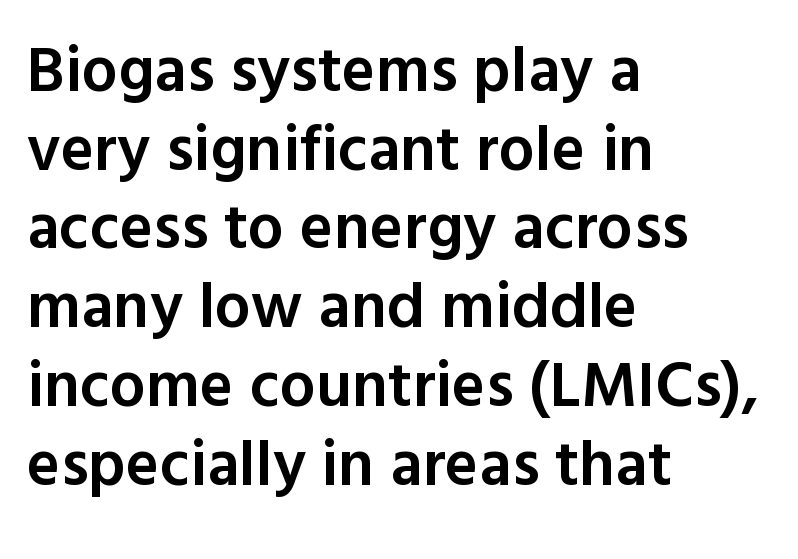
Nope, no serifs anywhere on these letters. Note the varied advance widths — an 'i' is clearly narrower than an 'm'. Every row of glyphs begins at an identical x-position on the left. Nothing unusual about the tracking: characters are spaced as the font intends. Only glyphs here, with clear space below each row. Posture: vertical.
